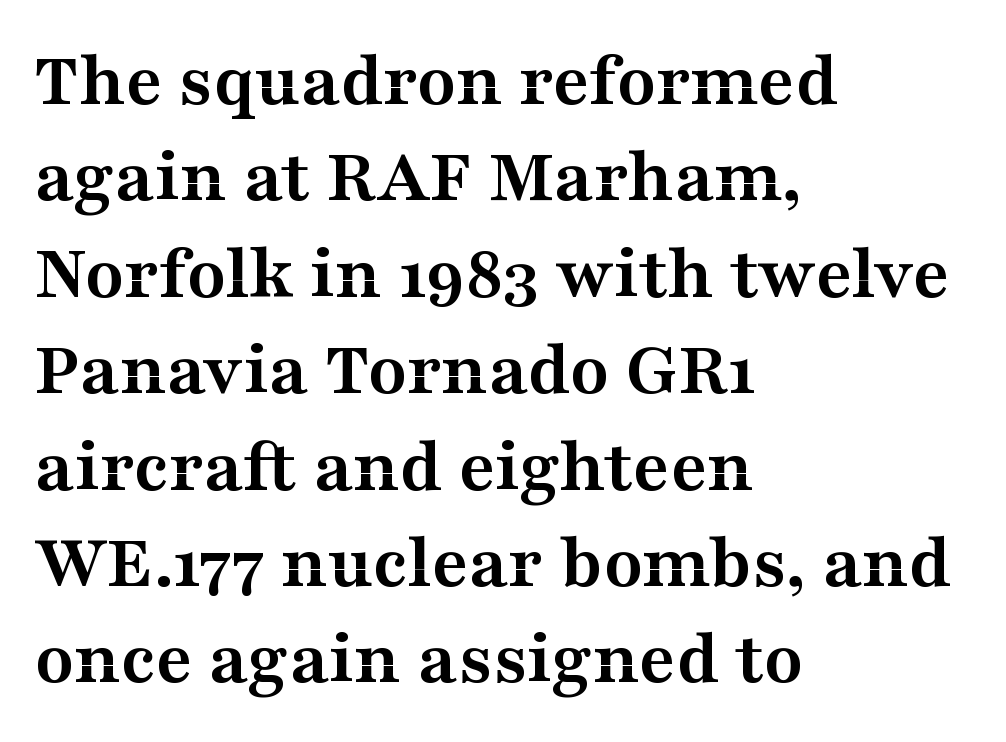
The image shows 79 px semibold, wide serif type, upright; set left-aligned, line spacing 1.22x, normal letter spacing, not underlined; medium stroke contrast and a medium x-height.
